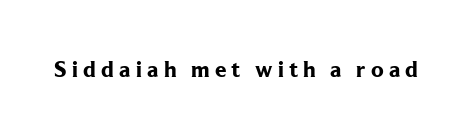
The image shows 23 px bold type, upright; set unusually wide letter spacing (+0.23 em), not underlined.
